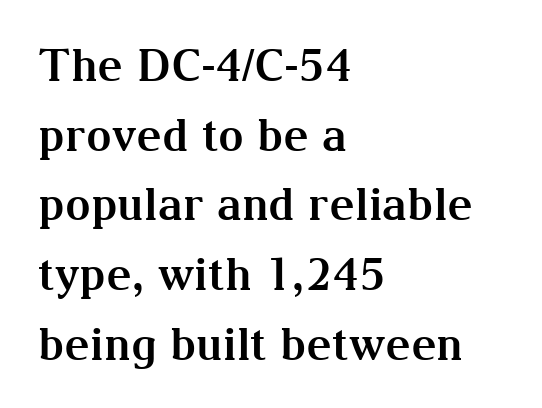
Glance below the letters and you will spot only blank space. Horizontal bands of white between lines are of average thickness. Letter spacing: default. If you drew a line through each stem, it would be perfectly vertical. Does the weight exceed regular? Yes, all the way to bold.
